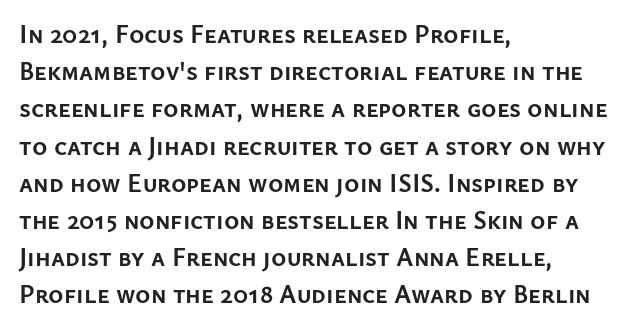
Notice how descenders clear the ascenders below comfortably — that's standard leading. Compared with an ordinary text face, these strokes are far heavier — a full bold. Compared with typical body copy, the letter spacing here is the same. Italic: no, the glyphs are upright roman. The rag falls on the right side of this text block. Descenders hang freely into open space.
